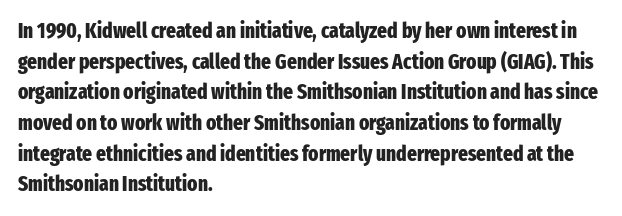
Glyph-to-glyph distance matches everyday printed text. If you drew a line through each stem, it would be perfectly vertical. Horizontal bands of white between lines are of average thickness. Type without underlining. The glyphs have the mass of a bold cut.
